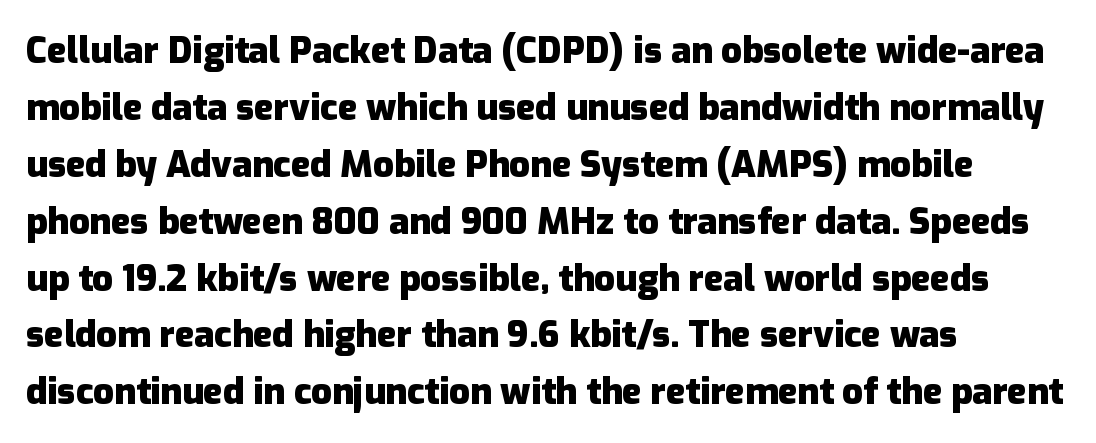
Spacing verdict: proportional, widths tailored to each character. The gap between lines stays unmarked. The compositor pushed each line to the left boundary. This rendering employs a face without finishing strokes, i.e., a sans-serif. Tracking here is standard; glyphs follow each other at the usual distance.
